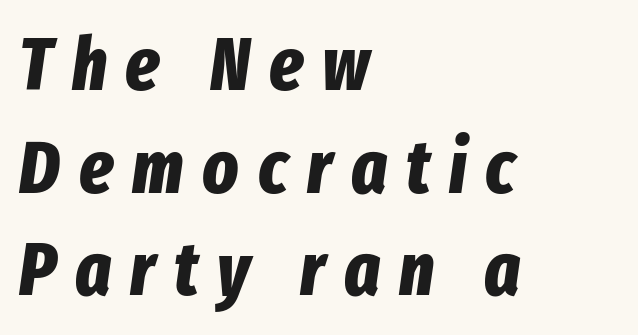
Q: Is the text bold? A: Yes.
Q: Is the text italic (slanted)? A: Yes, it leans right by about 8 degrees.
Q: Is the text underlined? A: No.
Q: How is the paragraph aligned? A: Left-aligned.
Q: Is the spacing between letters normal or unusually wide? A: Unusually wide.
Q: Is the spacing between lines tight, normal or loose? A: Normal.
Q: Width (condensed, normal, or wide)? A: Condensed.
Q: Stroke contrast? A: Low.
Q: x-height? A: Medium.
Q: Monospaced? A: No.
